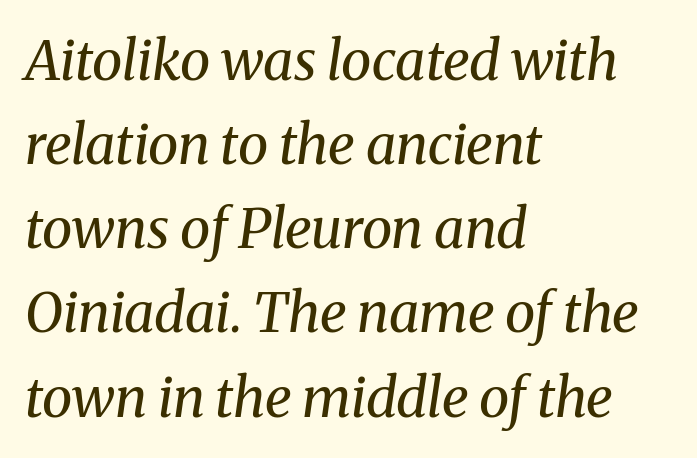
Q: Is the text bold? A: No.
Q: Is the text italic (slanted)? A: Yes, it leans right by about 8 degrees.
Q: Is the typeface a serif or a sans-serif typeface? A: Serif.
Q: Is the text underlined? A: No.
Q: How is the paragraph aligned? A: Left-aligned.
Q: Is the spacing between letters normal or unusually wide? A: Normal.
Q: Is the spacing between lines tight, normal or loose? A: Normal.
Q: Width (condensed, normal, or wide)? A: Normal.
Q: Stroke contrast? A: Medium.
Q: x-height? A: Medium.
Q: Monospaced? A: No.
